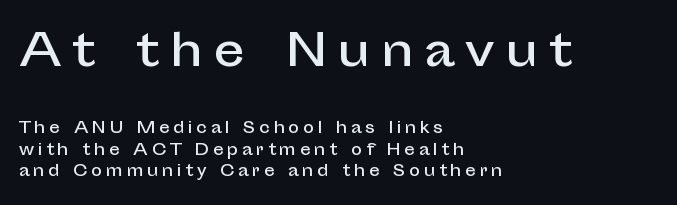
The image shows 44 px sans-serif type, upright; set left-aligned, normal line spacing (1.43x), unusually wide letter spacing (+0.24 em), not underlined; the first (top) block is 2.93x larger; low stroke contrast and a medium x-height.
